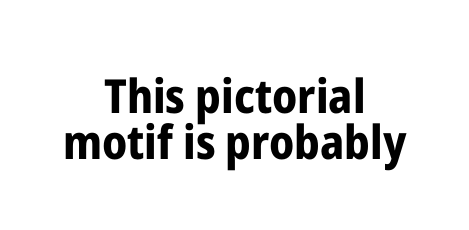
This block would grow much taller if given ordinary leading; it's compressed now. The baseline area is clear. This sample uses plain, unmodified letter spacing. This is roman type, the default non-slanted kind.
